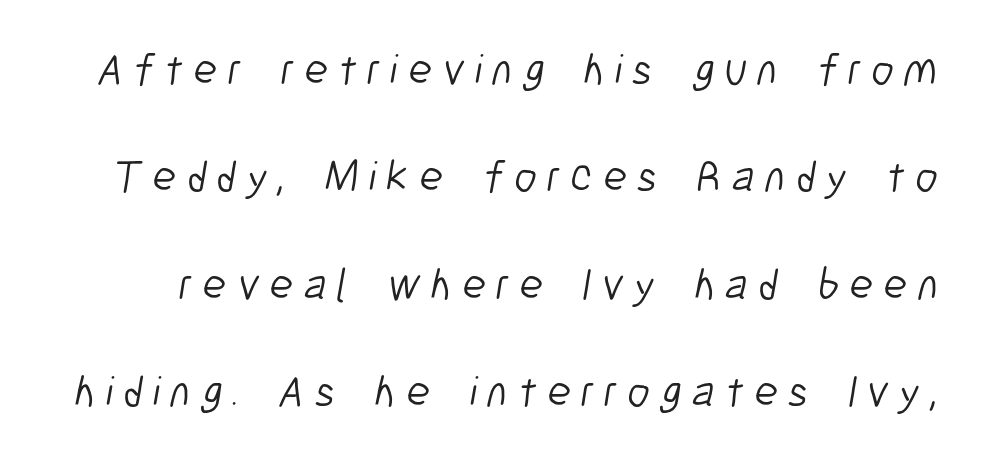
The horizontal fit of the characters is loose and conspicuously gappy. Descenders are the only things crossing below the line. This block would shrink considerably if given ordinary leading; it's expanded now. Think of a printed novel: that variable character pitch is what you see here. No heavy texture on the line: the type isn't bold.
